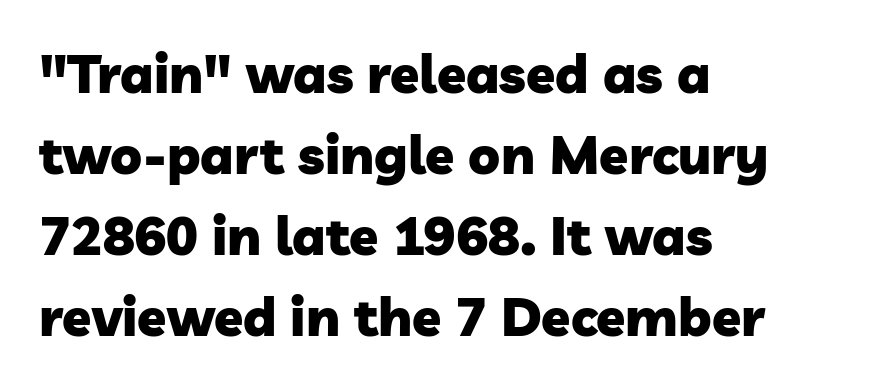
{"serif": "no", "bold": "yes", "weight": "heavy", "width": "normal", "stroke_contrast": "low", "x_height": "medium", "monospaced": "no", "underline": "no", "align": "left", "line_spacing": "normal", "line_spacing_ratio": 1.53, "letter_spacing": "normal", "letter_spacing_em": 0.0, "glyph_px": 53}
